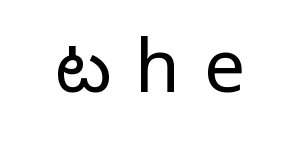
Caption: face not bold, strokes unweighted. No italicization has been applied; the sample stays upright. Here the glyphs are tracked loosely, breaking word shapes into spaced letters. You can tell from the bare stems that sans-serif type was used. The words here are not underlined.
